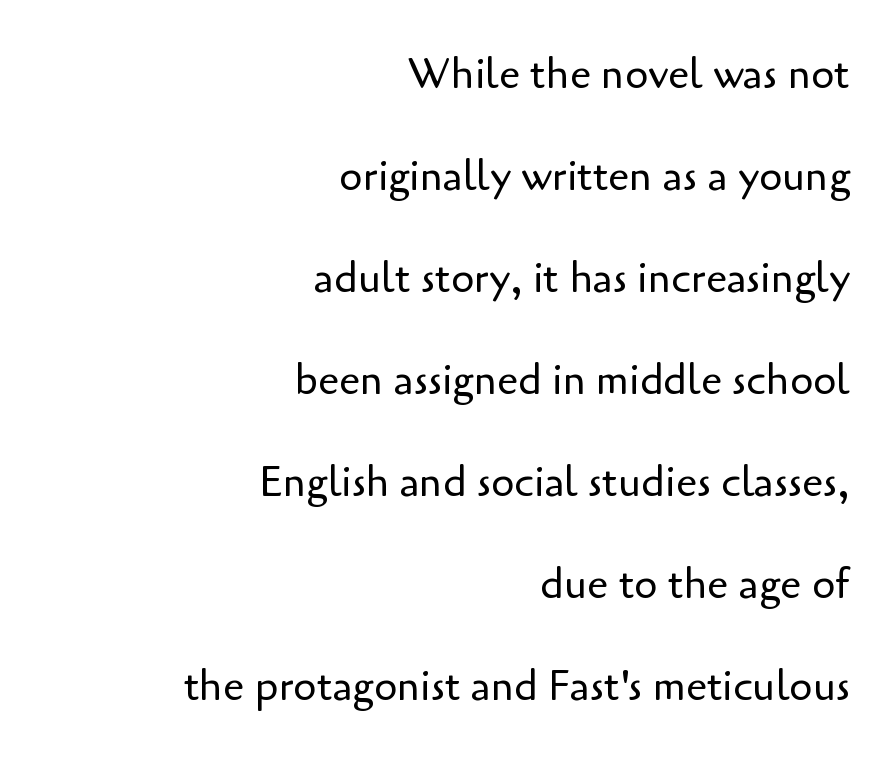
The typeface chosen for these lines omits serifs. If you measured baseline to baseline, you'd find a long distance. Nobody touched the tracking dial on this one. The strip under each line holds only bare page. The letters advance in unequal steps, a hallmark of proportional type.
